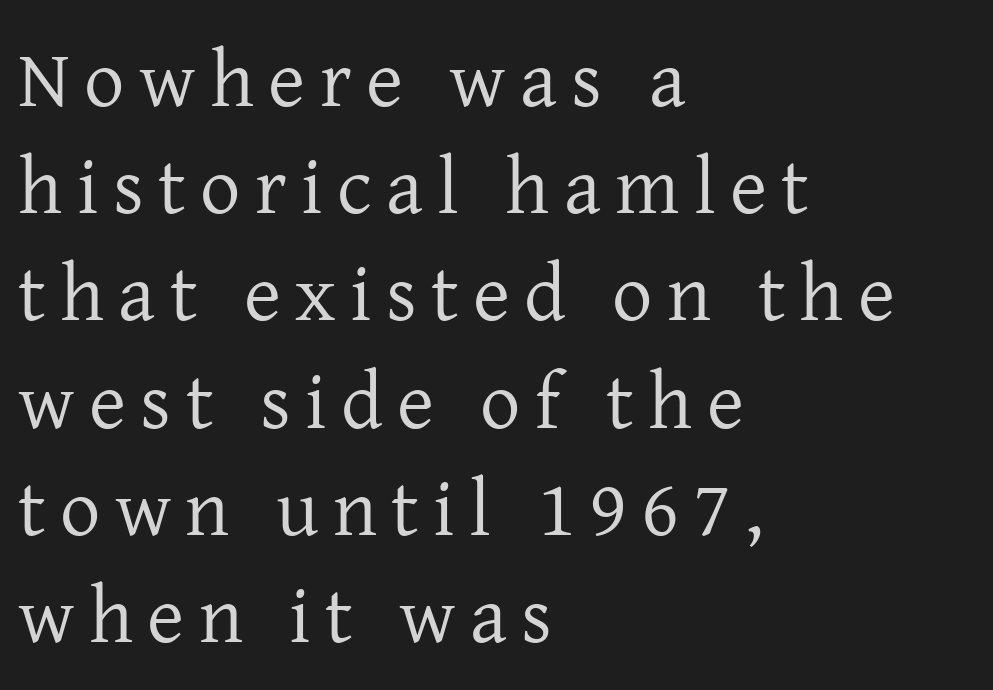
{"serif": "yes", "italic": "no", "bold": "no", "weight": "regular", "width": "normal", "stroke_contrast": "low", "x_height": "medium", "monospaced": "no", "underline": "no", "align": "left", "line_spacing": "normal", "line_spacing_ratio": 1.34, "glyph_px": 80}
